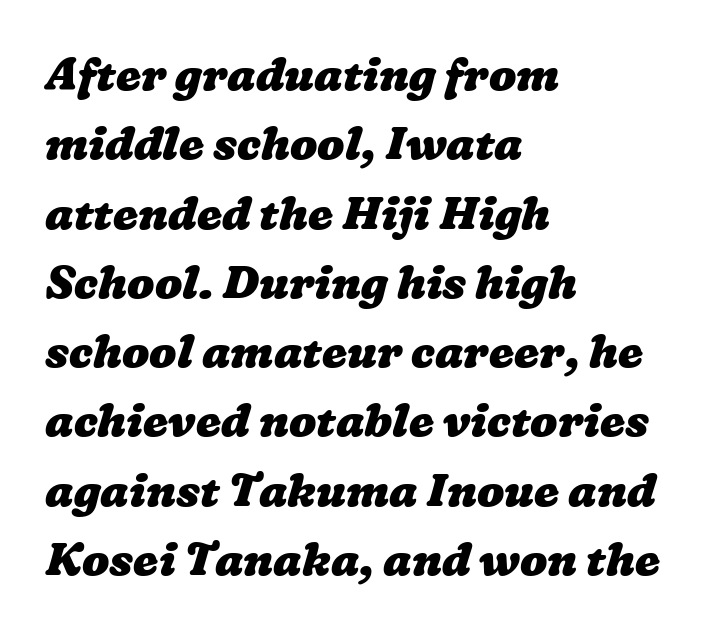
The strip under each line holds only bare page. A normal amount of white space separates one row of letters from the next. Visually the block forms a straight wall on the left and a jagged coastline on the right. Weight check: bold — yes, fully. Compared with typical body copy, the letter spacing here is the same.
